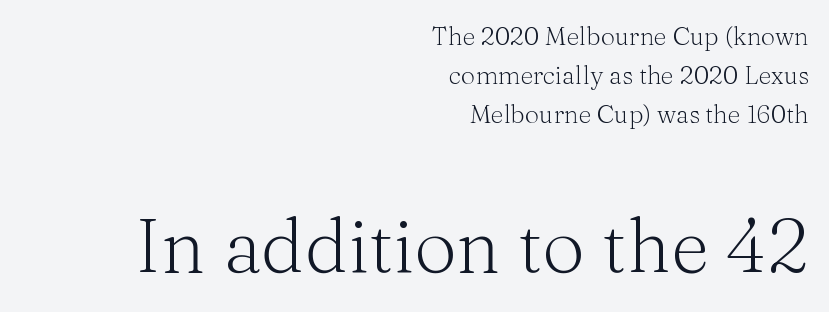
Top chunk: small. Bottom chunk: large. This block has exactly the height ordinary leading produces. Characters follow at the spacing the type designer built in. This rendering employs a face with finishing strokes, i.e., a serif. Honestly, there is no underline to notice here at all.
